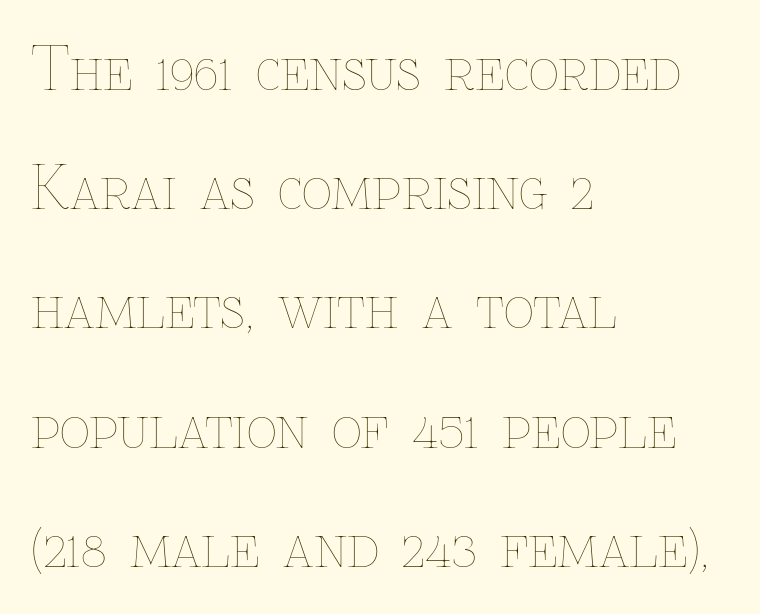
The lettering stays uniformly vertical, giving the passage a roman look. The space between consecutive lines is lavish. The face looks like a standard text weight, possibly lighter. The text block is weighted toward the left margin, trailing off unevenly rightward. There is no visible air inserted between adjacent glyphs. These lines are rendered in a variable-pitch font.
